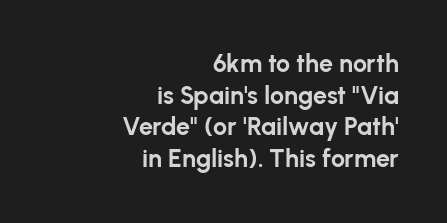
Q: Is the text bold? A: Yes.
Q: Is the text italic (slanted)? A: No, it is upright.
Q: Is the text underlined? A: No.
Q: How is the paragraph aligned? A: Right-aligned.
Q: Is the spacing between letters normal or unusually wide? A: Normal.
Q: Is the spacing between lines tight, normal or loose? A: Normal.
